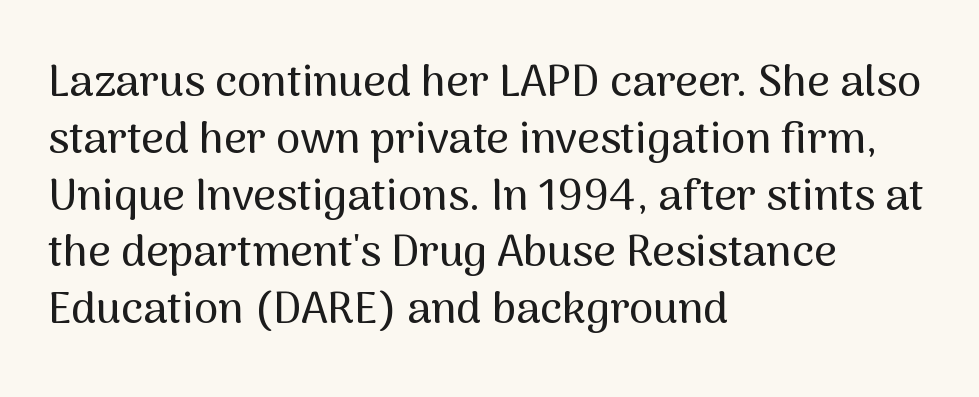
The image shows 44 px sans-serif type, upright; set left-aligned, normal line spacing (1.29x), normal letter spacing, not underlined; medium stroke contrast and a medium x-height.
